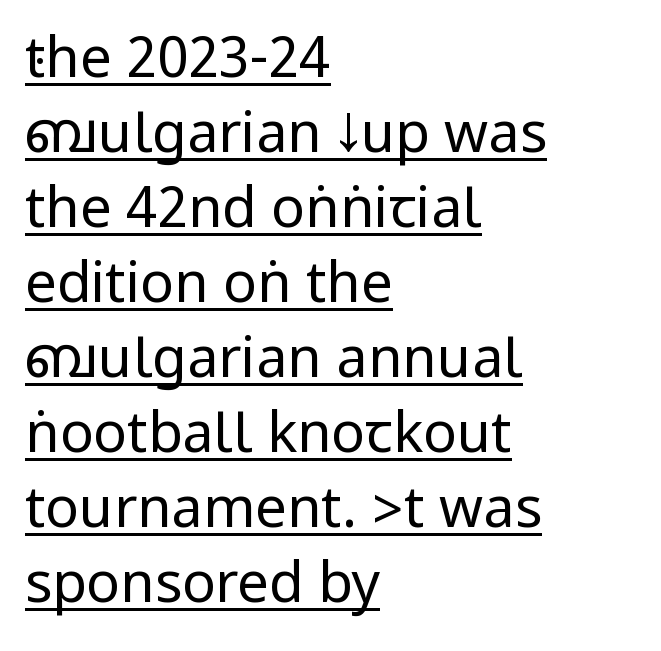
The image shows 56 px regular-weight, condensed sans-serif type, upright; set left-aligned, normal line spacing (1.34x), normal letter spacing, underlined; low stroke contrast.
